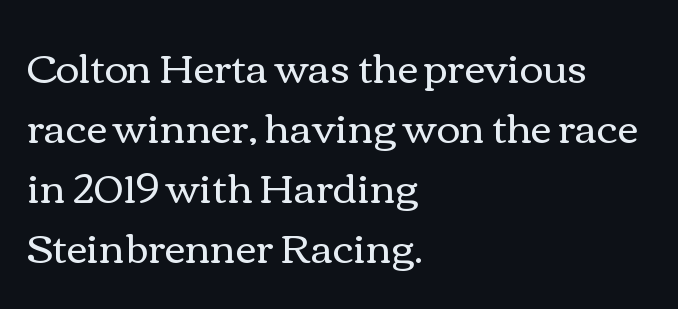
The image shows 40 px regular-weight, wide type, upright; set left-aligned, normal line spacing (1.5x), normal letter spacing, not underlined; medium stroke contrast and a medium x-height.
